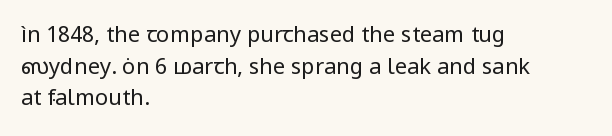
Ordinary non-slanted type is in use. Whoever set this chose a conventional vertical rhythm. Nothing unusual about the tracking: characters are spaced as the font intends. Every row of glyphs begins at an identical x-position on the left.
